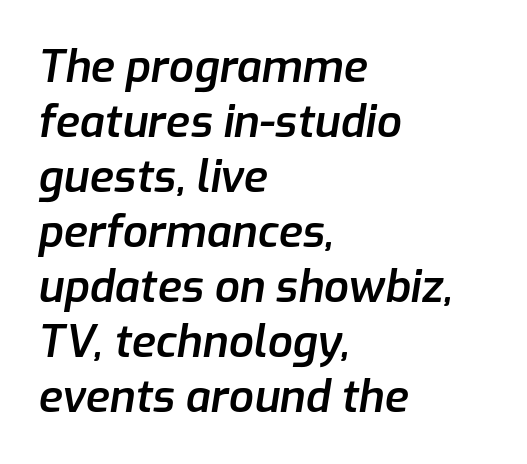
The image shows 44 px semibold type, italic (leaning right); set left-aligned, normal line spacing (1.25x), normal letter spacing, not underlined; low stroke contrast and a medium x-height.
